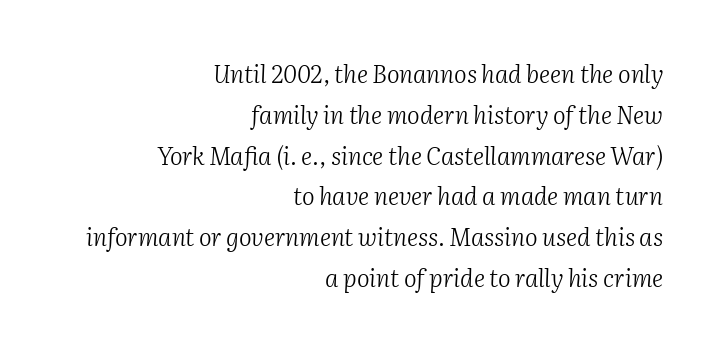
Heaviness? Minimal to ordinary, like unemphasized prose. The rendering keeps characters at their native spacing. Alignment: flush right. The line-height multiplier appears to be the usual default. A typesetter would mark this as italic.
